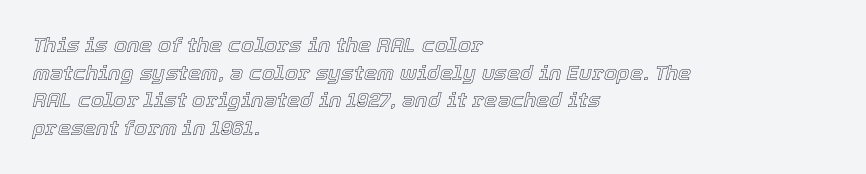
The image shows 21 px text type, italic (leaning right); set left-aligned, normal line spacing (1.32x), normal letter spacing, not underlined.
